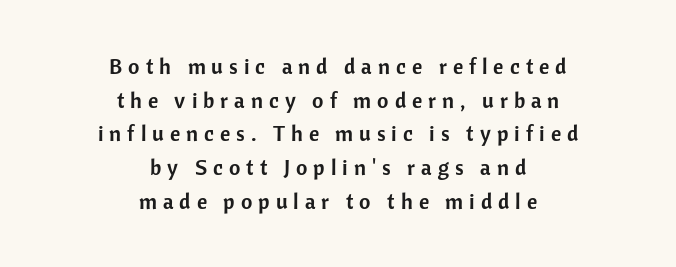
Does the leading feel generous? No, just average. Substantial extra tracking has been applied to these lines. The axis of the letterforms is exactly vertical. Quick note: underline off. Centered paragraph, ragged on both sides.
